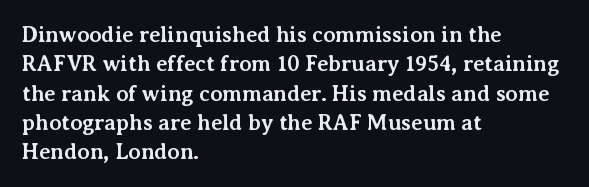
{"italic": "no", "bold": "yes", "underline": "no", "align": "left", "line_spacing": "normal", "line_spacing_ratio": 1.33, "letter_spacing": "normal", "letter_spacing_em": 0.0, "glyph_px": 22}
